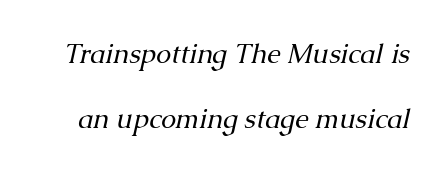
The image shows 27 px text type, italic (leaning right); set loose line spacing (2.4x), normal letter spacing, not underlined.
